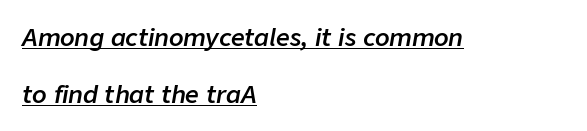
Q: Is the text bold? A: Semi-bold.
Q: Is the text italic (slanted)? A: Yes, it leans right by about 9 degrees.
Q: Is the text underlined? A: Yes.
Q: How is the paragraph aligned? A: Left-aligned.
Q: Is the spacing between letters normal or unusually wide? A: Normal.
Q: Is the spacing between lines tight, normal or loose? A: Loose.
